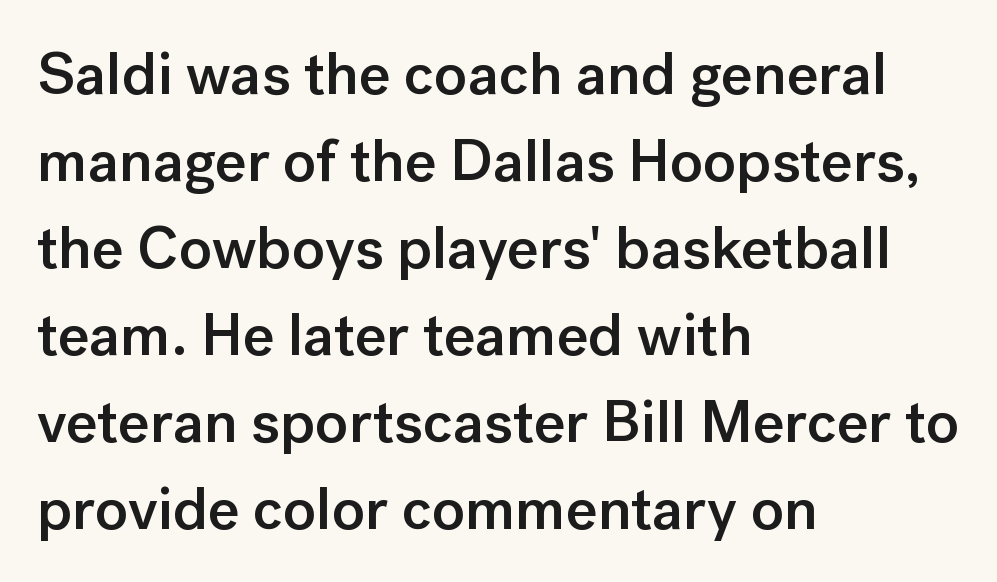
{"serif": "no", "italic": "no", "bold": "semi", "weight": "semibold", "width": "normal", "stroke_contrast": "low", "x_height": "medium", "monospaced": "no", "underline": "no", "align": "left", "line_spacing": "normal", "line_spacing_ratio": 1.45, "letter_spacing": "normal", "letter_spacing_em": 0.0, "glyph_px": 60}
